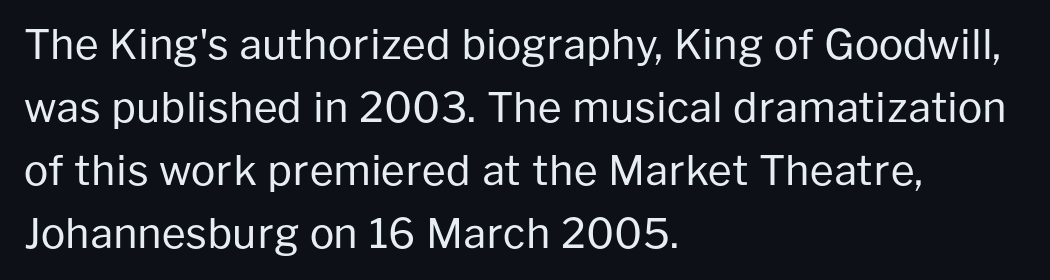
The line-height multiplier appears to be the usual default. Glance below the letters and you will spot only blank space. Alignment: flush left. No chunkiness to these letters — they're not bold. Nobody touched the tracking dial on this one. Serifs: no, the terminals of the letterforms are clean.
